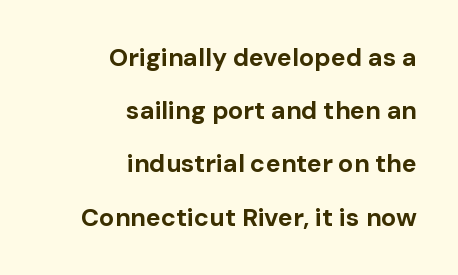
{"italic": "no", "bold": "yes", "underline": "no", "align": "right", "line_spacing": "loose", "line_spacing_ratio": 2.13, "letter_spacing": "normal", "letter_spacing_em": 0.0, "glyph_px": 25}
